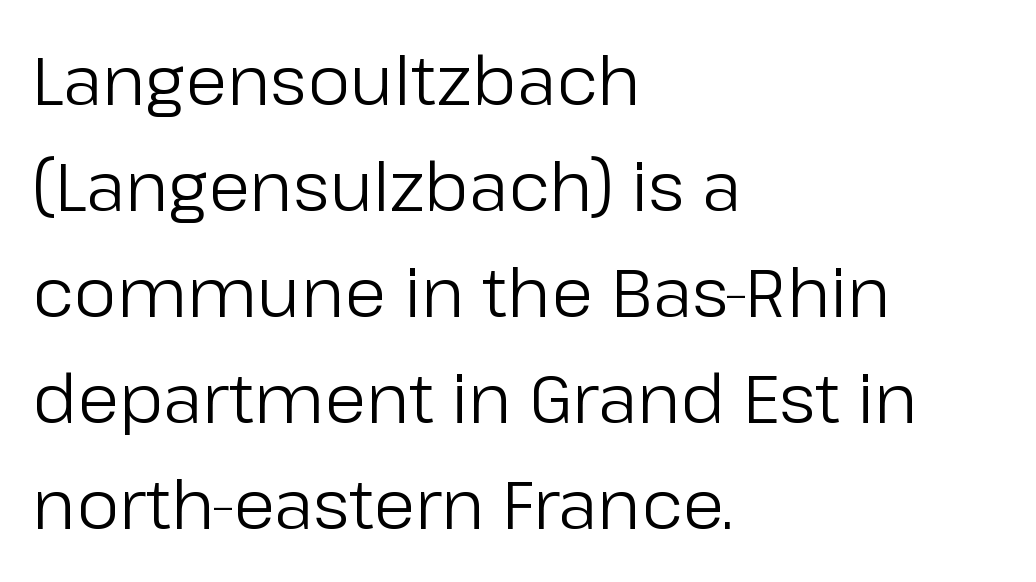
The image shows 68 px regular-weight sans-serif type, upright; set left-aligned, normal line spacing (1.56x), normal letter spacing, not underlined; low stroke contrast and a medium x-height.
